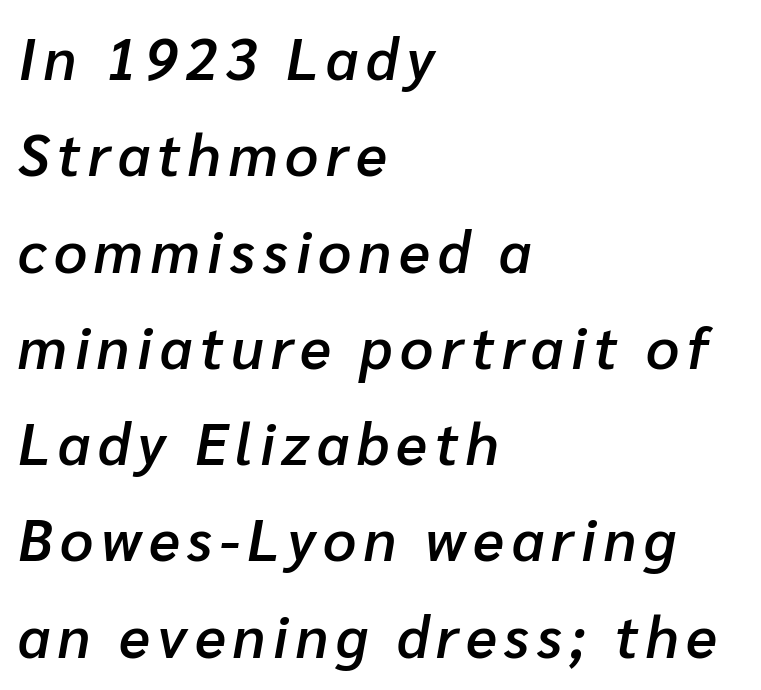
Q: Is the text bold? A: Semi-bold.
Q: Is the text italic (slanted)? A: Yes, it leans right by about 10 degrees.
Q: Is the text underlined? A: No.
Q: How is the paragraph aligned? A: Left-aligned.
Q: Is the spacing between lines tight, normal or loose? A: Normal.
Q: Width (condensed, normal, or wide)? A: Normal.
Q: Stroke contrast? A: Low.
Q: x-height? A: Medium.
Q: Monospaced? A: No.
